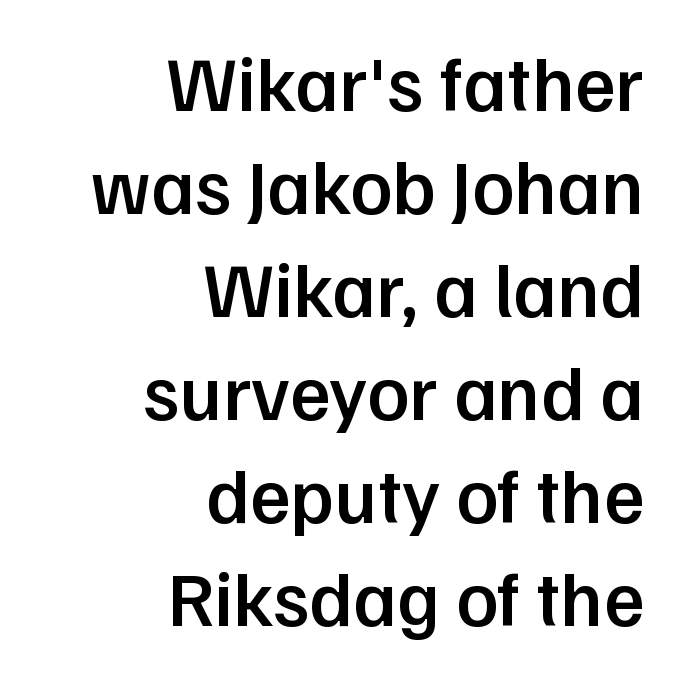
The image shows 78 px semibold sans-serif type, upright; set right-aligned, normal line spacing (1.32x), normal letter spacing, not underlined; low stroke contrast and a medium x-height.
